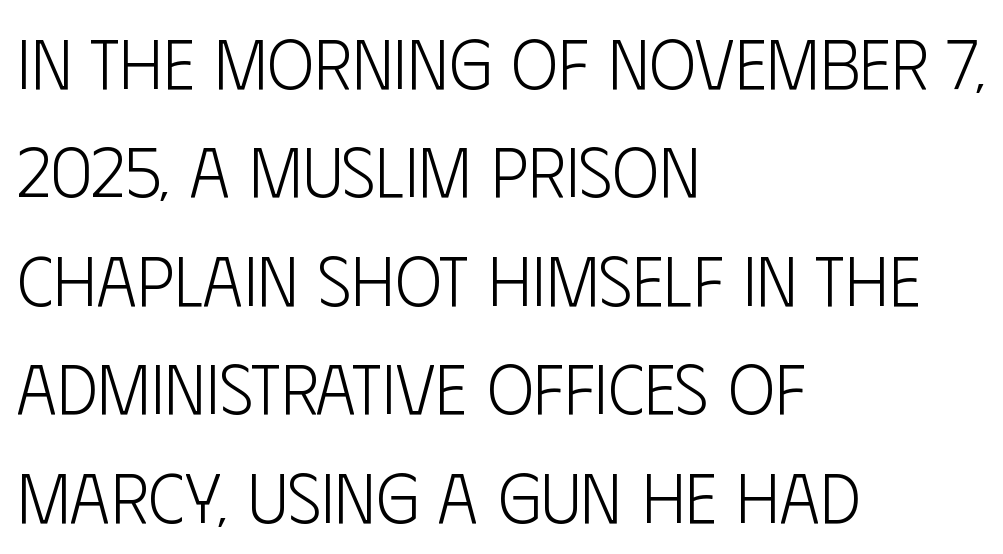
Q: Is the text bold? A: No.
Q: Is the text italic (slanted)? A: No, it is upright.
Q: Is the typeface a serif or a sans-serif typeface? A: Sans-serif.
Q: Is the text underlined? A: No.
Q: How is the paragraph aligned? A: Left-aligned.
Q: Is the spacing between letters normal or unusually wide? A: Normal.
Q: Is the spacing between lines tight, normal or loose? A: Normal.
Q: Width (condensed, normal, or wide)? A: Condensed.
Q: Stroke contrast? A: Low.
Q: x-height? A: Large.
Q: Monospaced? A: No.
